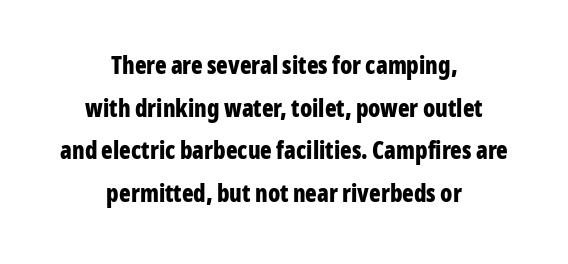
Caption: bold face, heavy strokes. Where is the straight margin? There isn't one; the lines are centered. What stands out about the letter spacing? Nothing — it is the standard amount. Each row of text sits above clean, open space. Does the lettering tilt? It doesn't — this is upright.
